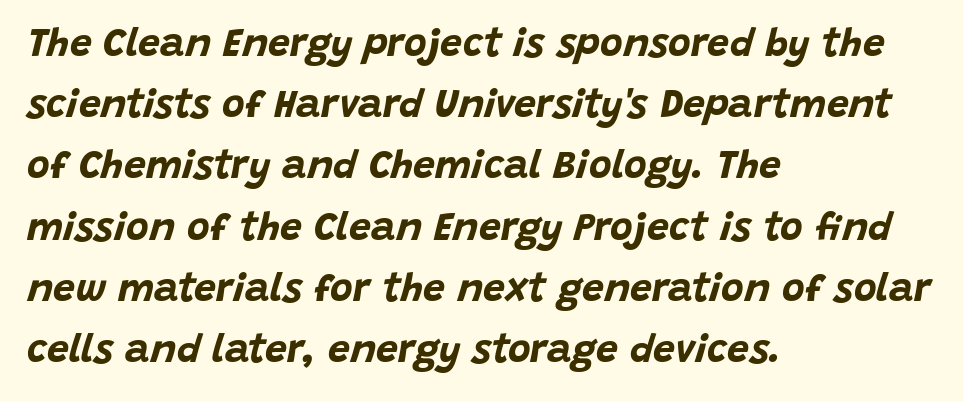
The image shows 39 px bold type, italic (leaning right); set left-aligned, normal line spacing (1.57x), normal letter spacing, not underlined; low stroke contrast and a large x-height.
